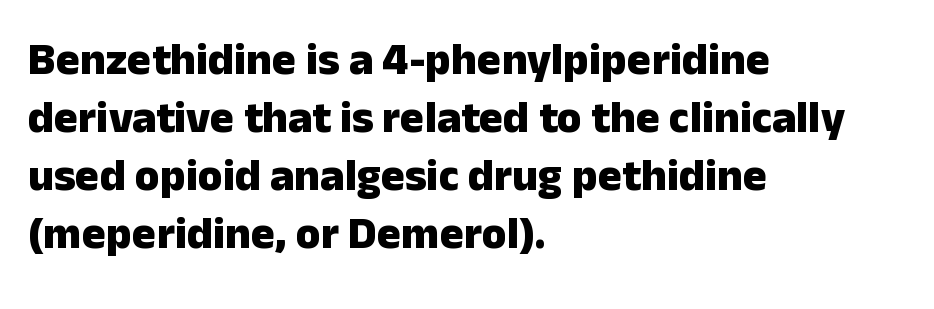
{"serif": "no", "italic": "no", "bold": "yes", "weight": "heavy", "width": "normal", "stroke_contrast": "low", "x_height": "medium", "monospaced": "no", "underline": "no", "align": "left", "line_spacing": "normal", "line_spacing_ratio": 1.29, "letter_spacing": "normal", "letter_spacing_em": 0.0, "glyph_px": 45}
